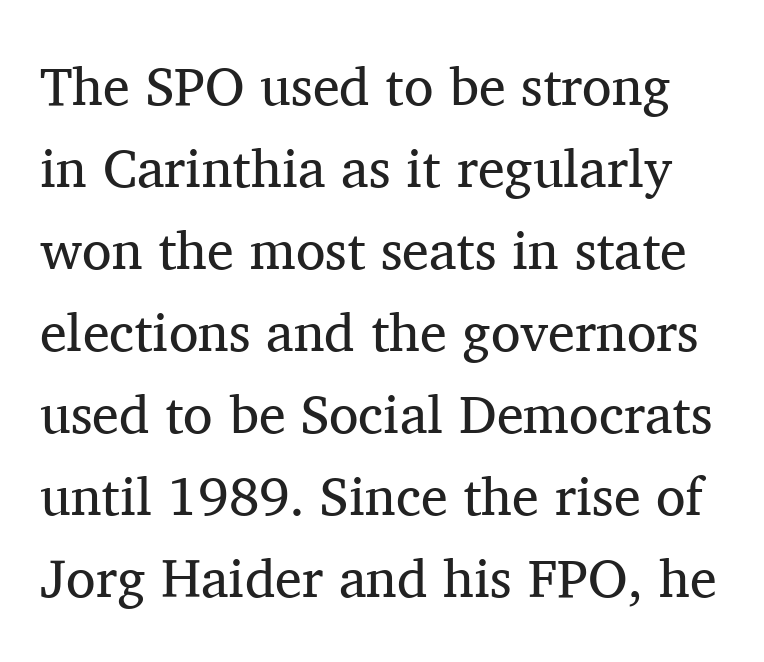
The image shows 54 px regular-weight serif type, upright; set normal line spacing (1.52x), normal letter spacing, not underlined; medium stroke contrast and a medium x-height.
